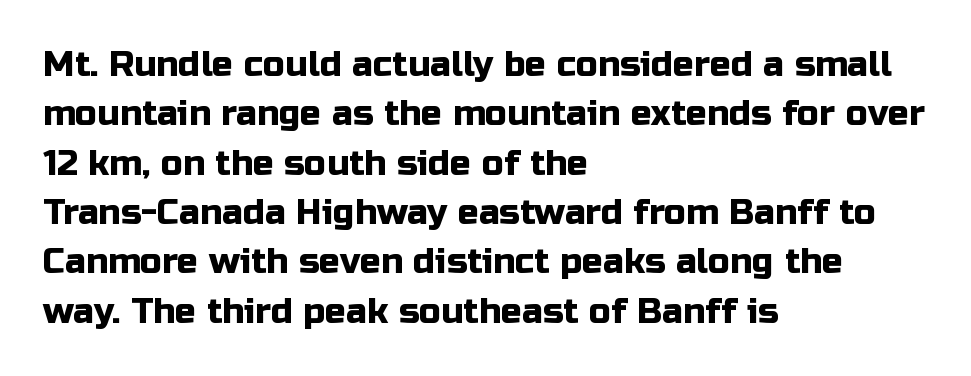
The image shows 35 px sans-serif type, upright; set left-aligned, normal line spacing (1.41x), normal letter spacing, not underlined; low stroke contrast and a medium x-height.
